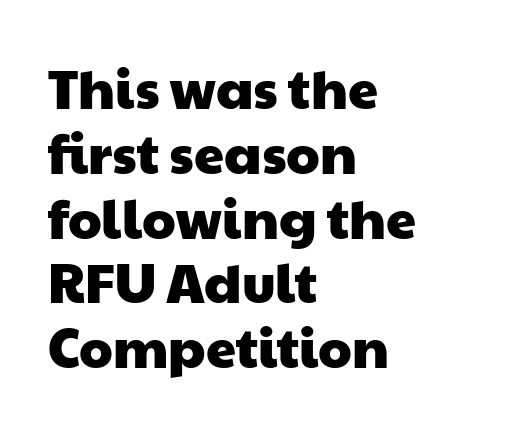
Varying glyph widths throughout — classic text-font behaviour. In terms of letterform style, serifs are entirely absent. There is no visible air inserted between adjacent glyphs. Caption: multi-line text, flush left, ragged right. Underlining? Definitely not there.
